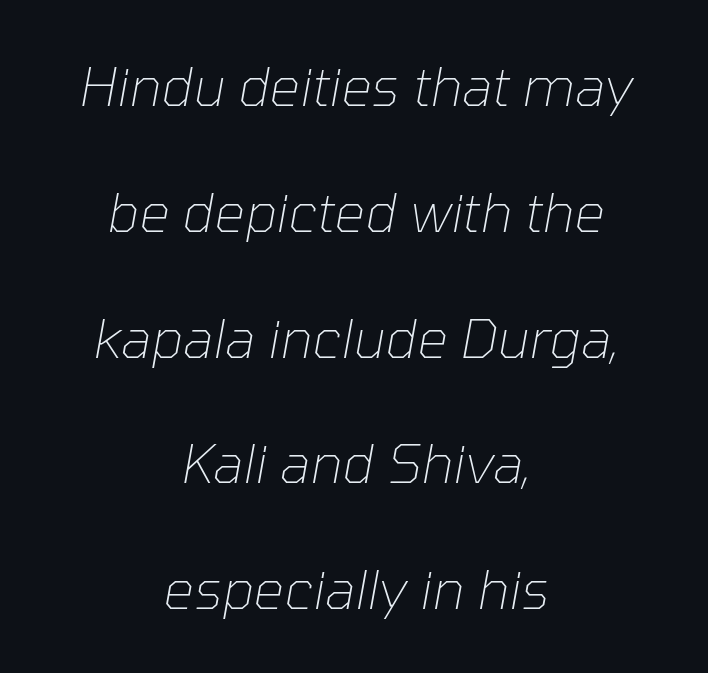
{"italic": "yes", "lean": "right", "slant_degrees": 10, "bold": "no", "weight": "thin", "width": "normal", "stroke_contrast": "low", "x_height": "medium", "monospaced": "no", "underline": "no", "align": "center", "line_spacing": "loose", "line_spacing_ratio": 2.33, "letter_spacing": "normal", "letter_spacing_em": 0.0, "glyph_px": 54}
